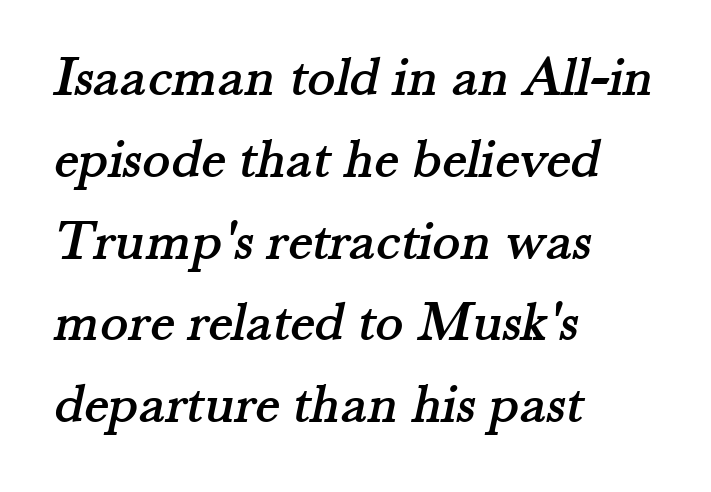
Is this a fixed-width face? No — the glyphs have proportional, varying widths. The letters sit at their default tracking, neither squeezed nor spread. Nobody drew a line under any word here. The rendering anchors every line to the left-hand side. Regular leading.
